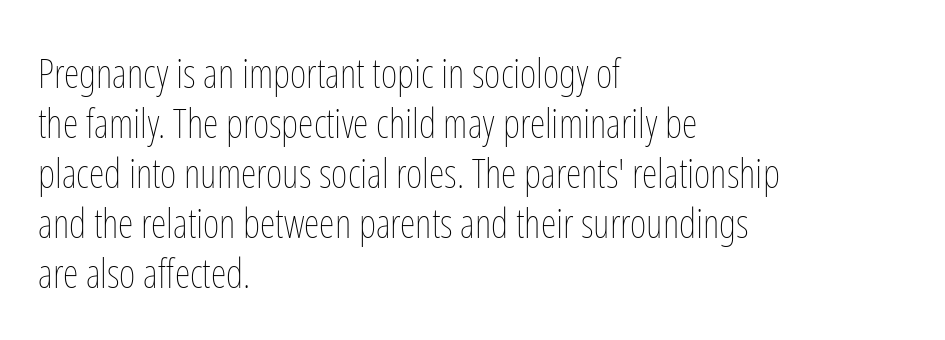
Reading down the column, the eye jumps a familiar distance to each next line. Beneath every word, the page is bare. A typesetter would mark this as roman, not italic. The horizontal fit of the characters is conventional and even. The strokes carry an ordinary text weight at most. Teacher's note: observe the even left margin — that is flush-left alignment.
